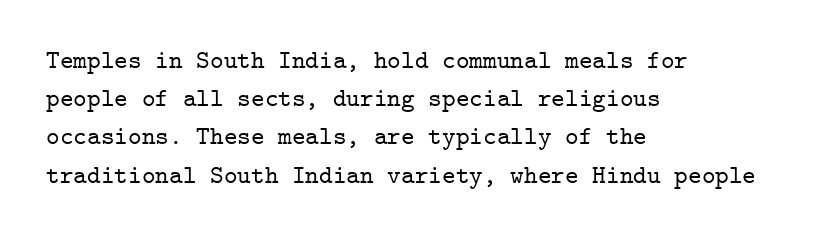
The image shows 26 px text type, upright; set left-aligned, normal line spacing (1.47x), normal letter spacing, not underlined.
